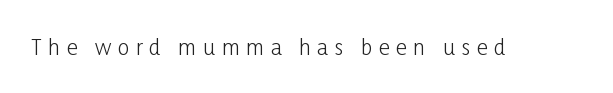
The image shows 21 px text type, upright; set unusually wide letter spacing (+0.31 em), not underlined.
